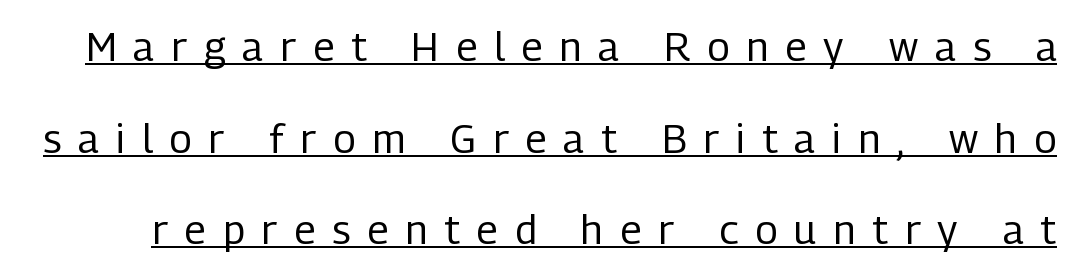
{"serif": "no", "italic": "no", "bold": "no", "weight": "regular", "width": "condensed", "stroke_contrast": "low", "x_height": "medium", "monospaced": "no", "underline": "yes", "line_spacing": "loose", "line_spacing_ratio": 2.29, "letter_spacing": "wide", "letter_spacing_em": 0.43, "glyph_px": 40}
